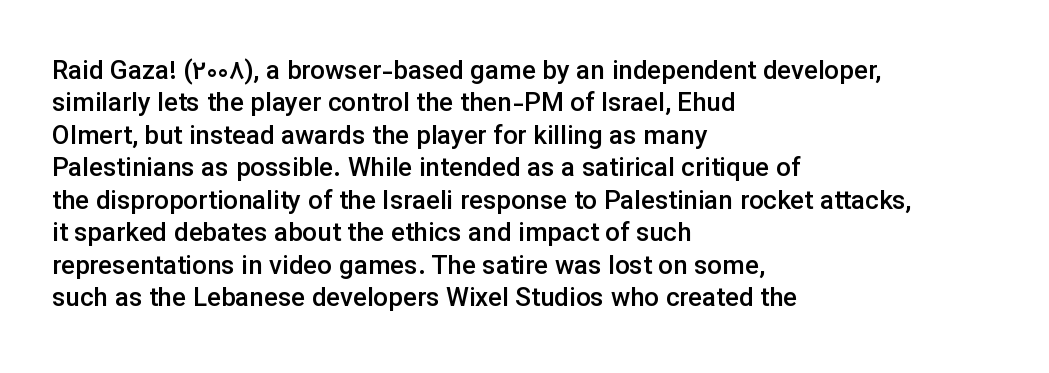
Q: Is the text bold? A: Semi-bold.
Q: Is the text italic (slanted)? A: No, it is upright.
Q: Is the text underlined? A: No.
Q: How is the paragraph aligned? A: Left-aligned.
Q: Is the spacing between letters normal or unusually wide? A: Normal.
Q: Is the spacing between lines tight, normal or loose? A: Normal.
